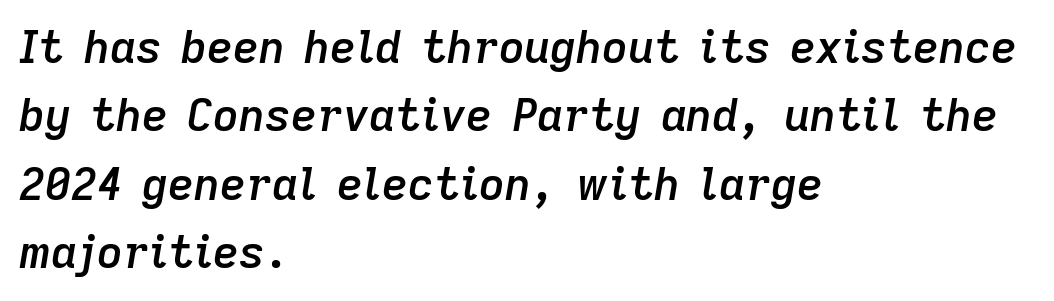
Note the varied advance widths — an 'i' is clearly narrower than an 'm'. Line beginnings align vertically; line endings do not. The area under the type is left untouched. How are the letters spaced? Ordinarily, with no added tracking.
